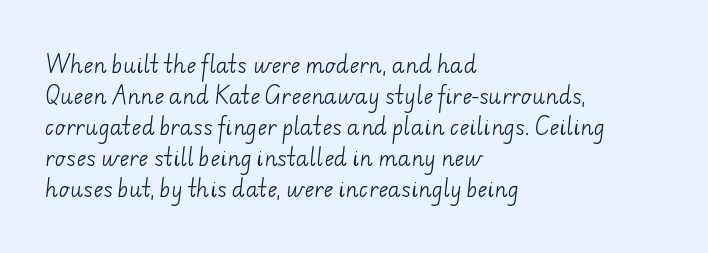
The image shows 21 px text type; set left-aligned, normal line spacing (1.48x), normal letter spacing, not underlined.
